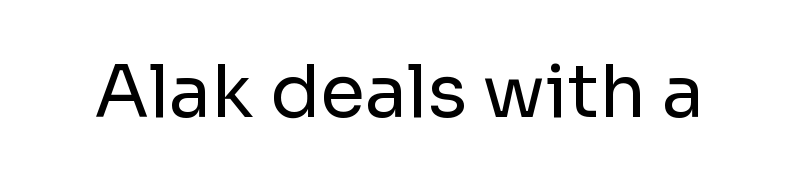
The image shows 73 px regular-weight sans-serif type, upright; set normal letter spacing, not underlined; low stroke contrast and a medium x-height.
